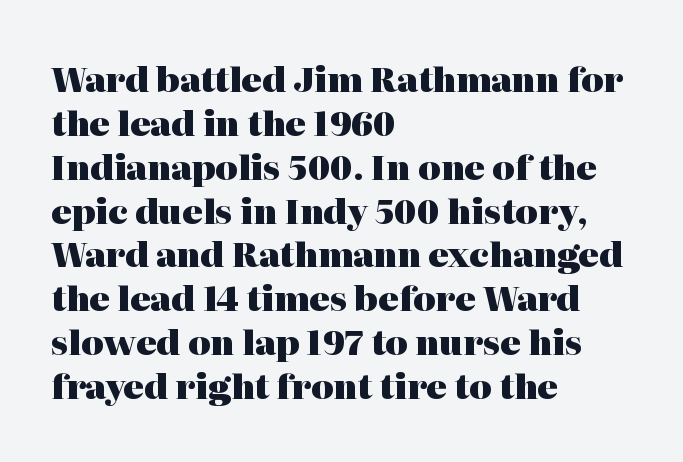
The image shows 34 px heavy serif type, upright; set left-aligned, normal line spacing (1.29x), normal letter spacing, not underlined; high stroke contrast and a medium x-height.
